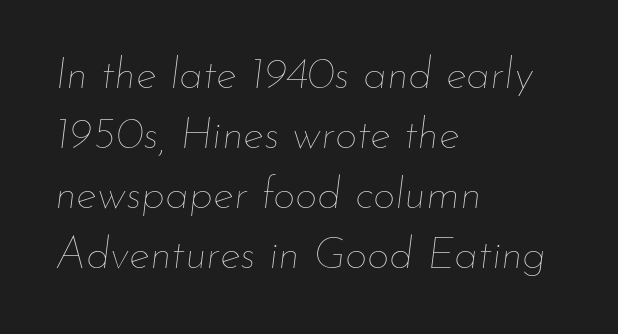
Q: Is the text bold? A: No.
Q: Is the text italic (slanted)? A: Yes, it leans right by about 7 degrees.
Q: Is the text underlined? A: No.
Q: How is the paragraph aligned? A: Left-aligned.
Q: Is the spacing between letters normal or unusually wide? A: Normal.
Q: Is the spacing between lines tight, normal or loose? A: Normal.
Q: Width (condensed, normal, or wide)? A: Normal.
Q: Stroke contrast? A: Low.
Q: x-height? A: Small.
Q: Monospaced? A: No.
